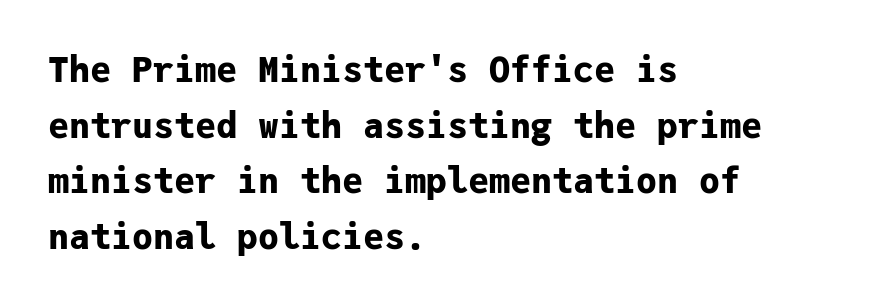
{"serif": "no", "italic": "no", "bold": "yes", "weight": "bold", "width": "normal", "stroke_contrast": "low", "x_height": "medium", "monospaced": "yes", "underline": "no", "align": "left", "line_spacing": "normal", "line_spacing_ratio": 1.59, "letter_spacing": "normal", "letter_spacing_em": 0.0, "glyph_px": 35}
